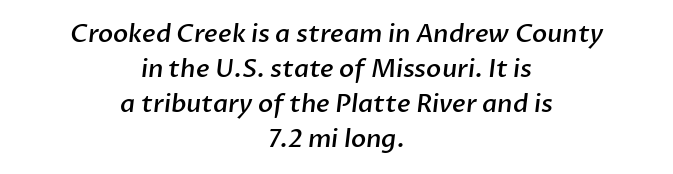
The image shows 25 px text type; set centered, normal line spacing (1.4x), normal letter spacing, not underlined.
